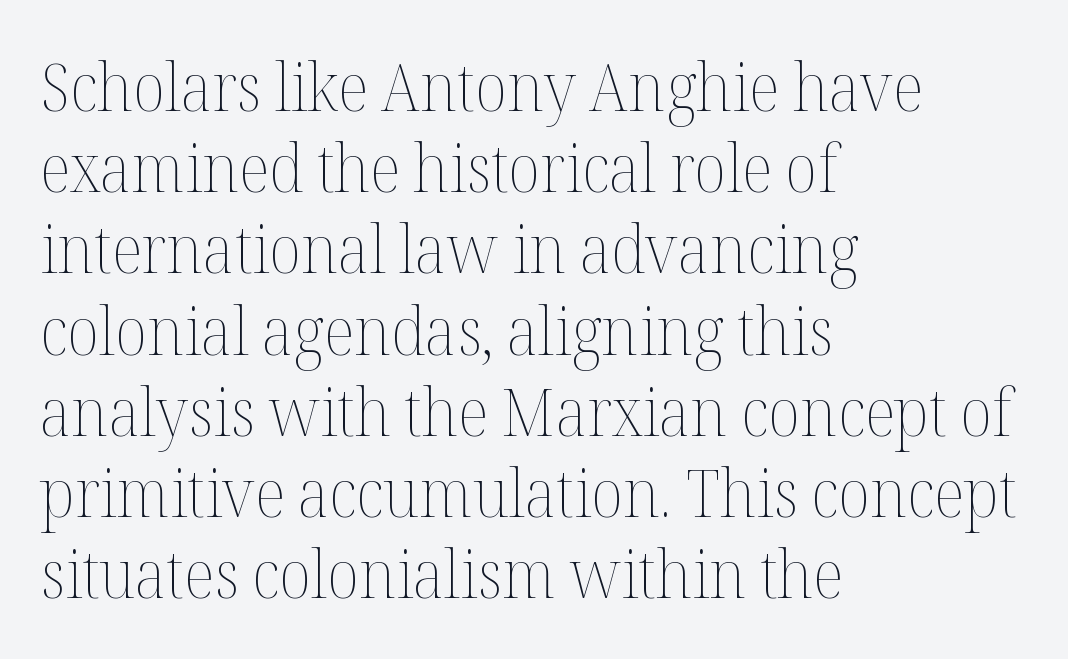
You can tell it's not italic because the verticals are truly vertical. Teacher's note: observe the even left margin — that is flush-left alignment. The strokes are not fattened; the text isn't bold. Caption: standard tracking, unaltered. The specimen omits any rule beneath the text block's lines. Varying glyph widths throughout — classic text-font behaviour.
